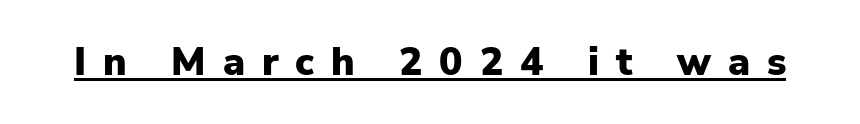
{"serif": "no", "italic": "no", "bold": "yes", "weight": "heavy", "width": "normal", "stroke_contrast": "low", "x_height": "medium", "monospaced": "no", "underline": "yes", "letter_spacing": "wide", "letter_spacing_em": 0.43, "glyph_px": 39}
